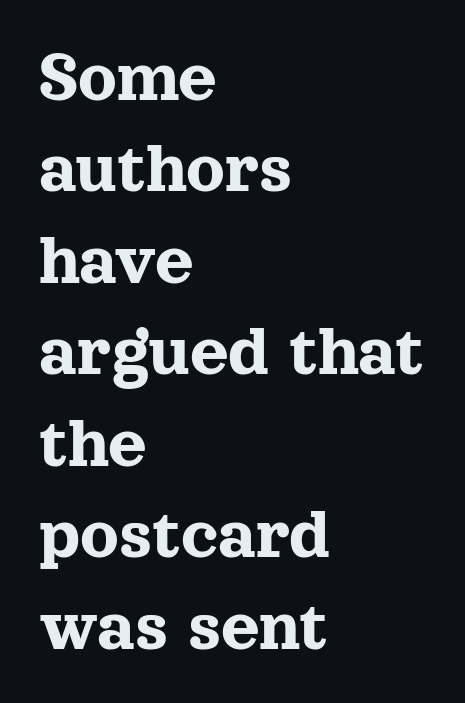
Does the type have serifs? Yes, each stem ends in a small foot. The tracking reads as untouched default to a designer's eye. The letters stand straight up with perfectly vertical stems. One-word summary of the alignment: left.
